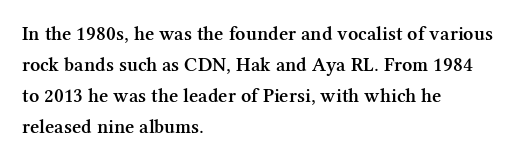
The image shows 20 px text type, upright; set left-aligned, normal line spacing (1.55x), normal letter spacing, not underlined.
